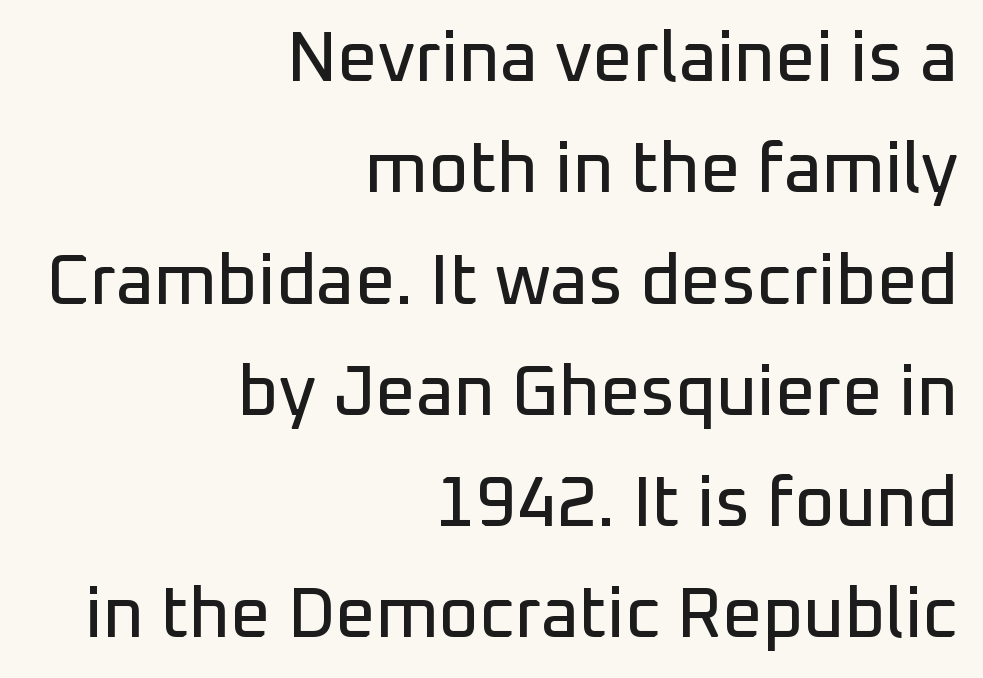
Q: Is the text italic (slanted)? A: No, it is upright.
Q: Is the typeface a serif or a sans-serif typeface? A: Sans-serif.
Q: Is the text underlined? A: No.
Q: How is the paragraph aligned? A: Right-aligned.
Q: Is the spacing between letters normal or unusually wide? A: Normal.
Q: Is the spacing between lines tight, normal or loose? A: Normal.
Q: Width (condensed, normal, or wide)? A: Normal.
Q: Stroke contrast? A: Low.
Q: x-height? A: Medium.
Q: Monospaced? A: No.
